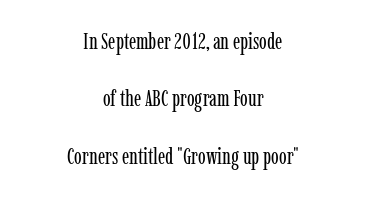
Bare-footed words on every line. The type sits square on the baseline with zero lean. The face used here is rendered with its standard letterfit. Baseline-to-baseline distance is far greater than the letter height. On a weight scale, this lands at 450 or below. Reading down the block, each line starts at a different indent, mirrored at its end.
